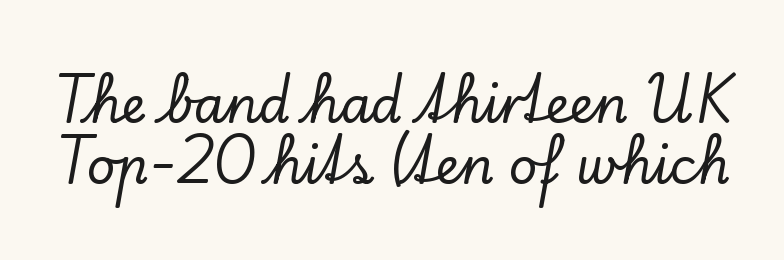
The image shows 50 px serif type; set line spacing 1.23x, normal letter spacing, not underlined; low stroke contrast and a small x-height.
